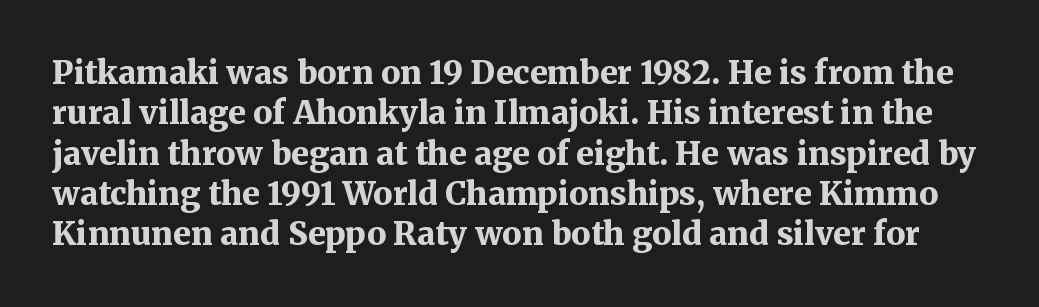
The image shows 32 px bold serif type, upright; set normal line spacing (1.26x), normal letter spacing, not underlined; medium stroke contrast and a medium x-height.
